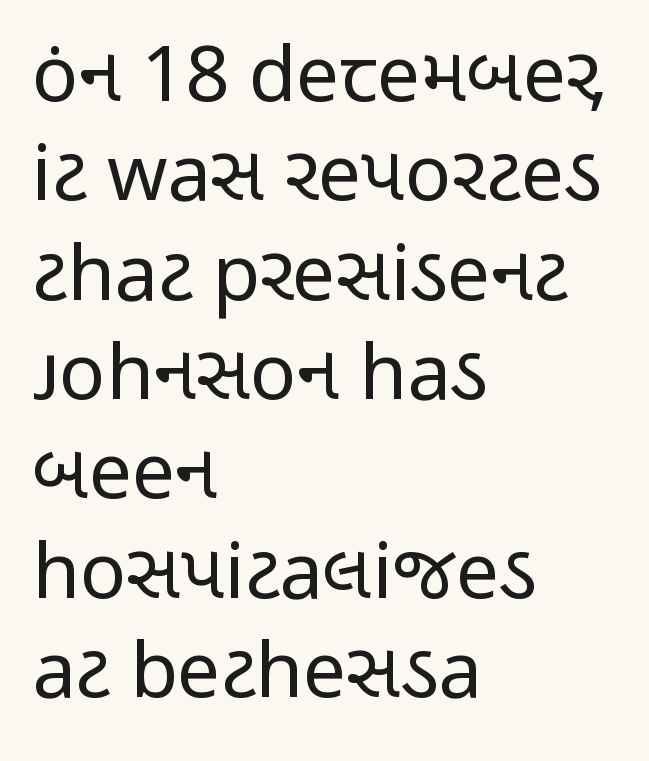
{"serif": "no", "italic": "no", "bold": "no", "weight": "regular", "width": "condensed", "stroke_contrast": "low", "x_height": "medium", "monospaced": "no", "underline": "no", "align": "left", "line_spacing": "normal", "line_spacing_ratio": 1.29, "letter_spacing": "normal", "letter_spacing_em": 0.0, "glyph_px": 77}
